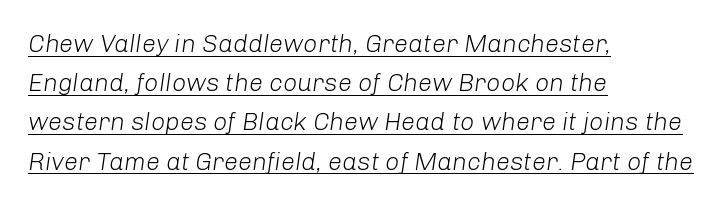
Q: Is the text bold? A: No.
Q: Is the text italic (slanted)? A: Yes, it leans right by about 8 degrees.
Q: Is the text underlined? A: Yes.
Q: How is the paragraph aligned? A: Left-aligned.
Q: Is the spacing between letters normal or unusually wide? A: Normal.
Q: Is the spacing between lines tight, normal or loose? A: Normal.
